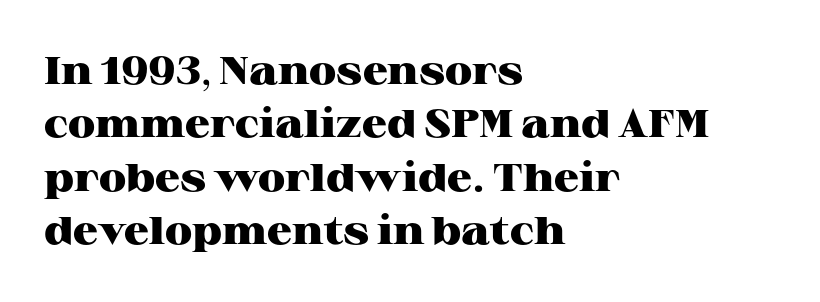
{"serif": "yes", "italic": "no", "bold": "yes", "weight": "heavy", "width": "wide", "stroke_contrast": "high", "x_height": "medium", "monospaced": "no", "underline": "no", "align": "left", "line_spacing": "normal", "line_spacing_ratio": 1.37, "letter_spacing": "normal", "letter_spacing_em": 0.0, "glyph_px": 39}
